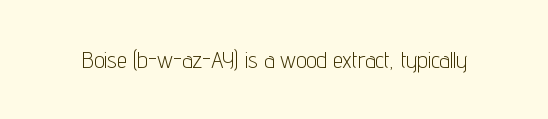
Q: Is the text bold? A: No.
Q: Is the text italic (slanted)? A: No, it is upright.
Q: Is the text underlined? A: No.
Q: Is the spacing between letters normal or unusually wide? A: Normal.
